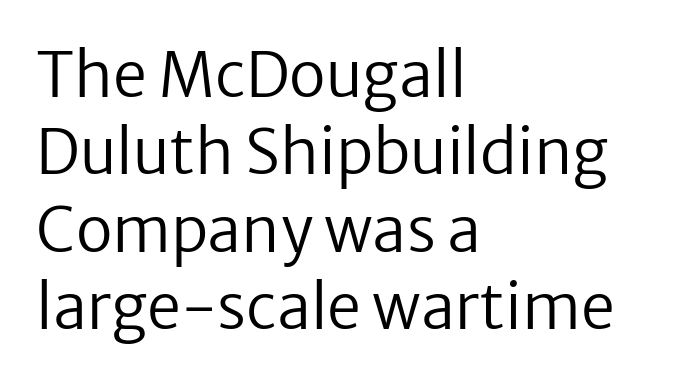
This is the regular roman posture of the typeface. Classification — sans serif. Honestly, there is no underline to notice here at all. Summary of weight: not heavy and not bold. Spacing between characters is what you'd get straight out of the box. Which margin do the lines hug? The left one — the right edge is uneven.
